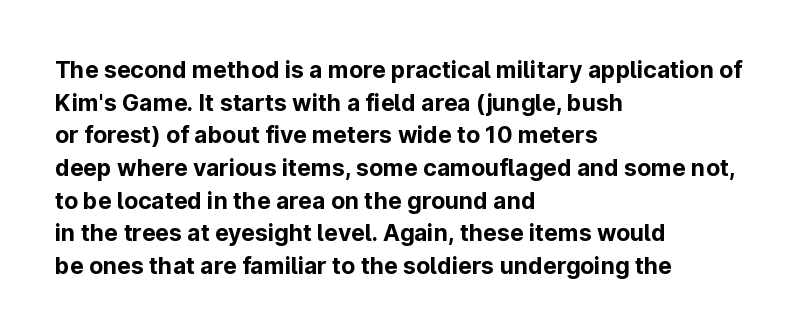
Q: Is the text bold? A: Yes.
Q: Is the text italic (slanted)? A: No, it is upright.
Q: Is the text underlined? A: No.
Q: How is the paragraph aligned? A: Left-aligned.
Q: Is the spacing between letters normal or unusually wide? A: Normal.
Q: Is the spacing between lines tight, normal or loose? A: Normal.
